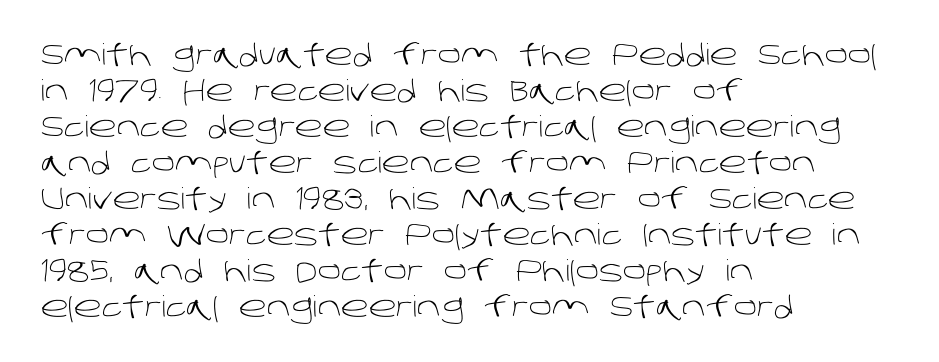
{"serif": "no", "bold": "no", "weight": "light", "width": "normal", "stroke_contrast": "low", "x_height": "large", "monospaced": "no", "underline": "no", "align": "left", "line_spacing_ratio": 1.24, "letter_spacing": "normal", "letter_spacing_em": 0.0, "glyph_px": 29}
